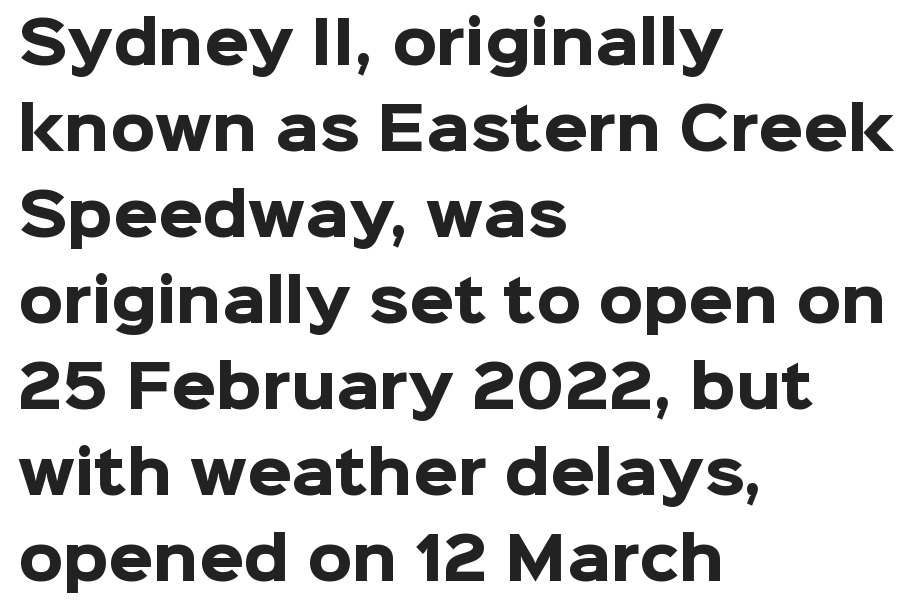
{"serif": "no", "italic": "no", "bold": "yes", "weight": "heavy", "width": "normal", "stroke_contrast": "low", "x_height": "medium", "monospaced": "no", "underline": "no", "align": "left", "line_spacing": "normal", "line_spacing_ratio": 1.51, "letter_spacing": "normal", "letter_spacing_em": 0.0, "glyph_px": 57}
